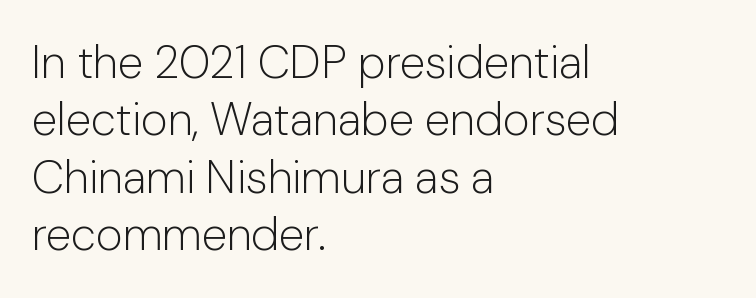
The image shows 46 px light sans-serif type, upright; set left-aligned, normal line spacing (1.25x), normal letter spacing, not underlined; low stroke contrast and a medium x-height.
